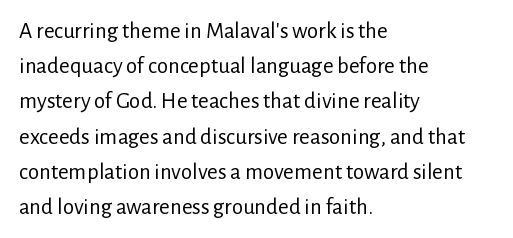
{"italic": "no", "bold": "no", "underline": "no", "align": "left", "line_spacing": "normal", "line_spacing_ratio": 1.53, "letter_spacing": "normal", "letter_spacing_em": 0.0, "glyph_px": 23}
